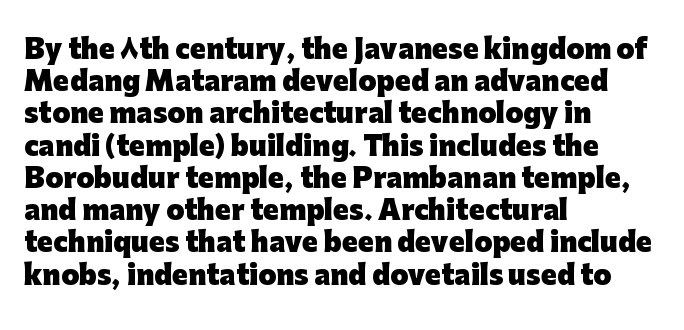
{"italic": "no", "bold": "yes", "underline": "no", "align": "left", "line_spacing_ratio": 1.24, "letter_spacing": "normal", "letter_spacing_em": 0.0, "glyph_px": 26}
